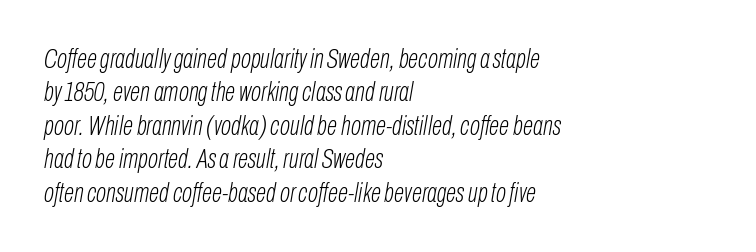
Q: Is the text bold? A: No.
Q: Is the text italic (slanted)? A: Yes, it leans right by about 10 degrees.
Q: Is the text underlined? A: No.
Q: How is the paragraph aligned? A: Left-aligned.
Q: Is the spacing between letters normal or unusually wide? A: Normal.
